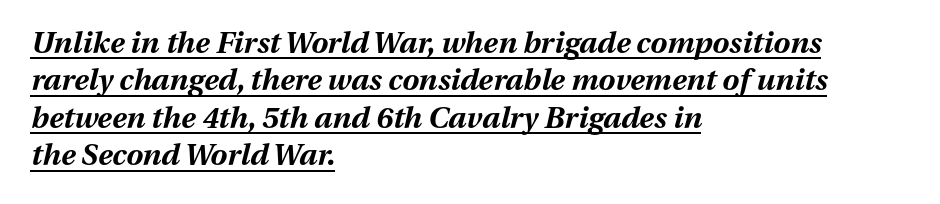
This is heavy type, rendered in bold. The passage shown is typed in a proportional face where columns would drift. Looks like someone drew a line under every word here. Characters follow at the spacing the type designer built in.
